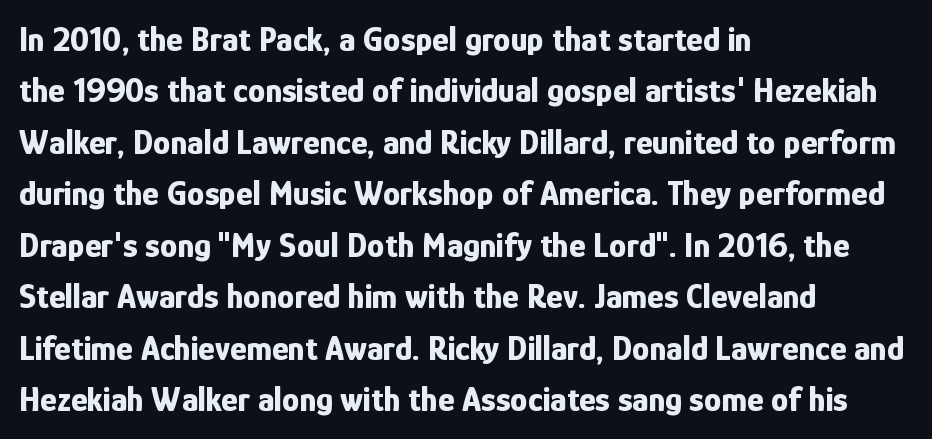
{"serif": "no", "italic": "no", "bold": "yes", "weight": "bold", "width": "condensed", "stroke_contrast": "low", "x_height": "medium", "monospaced": "no", "underline": "no", "align": "left", "line_spacing": "normal", "line_spacing_ratio": 1.47, "letter_spacing": "normal", "letter_spacing_em": 0.0, "glyph_px": 35}
